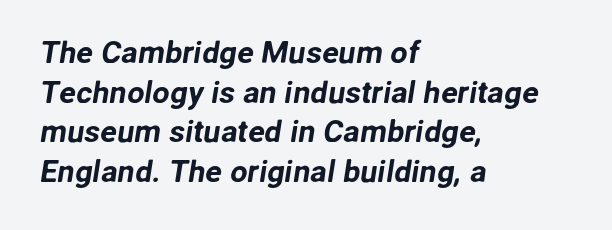
The image shows 31 px sans-serif type; set left-aligned, normal line spacing (1.28x), normal letter spacing, not underlined; low stroke contrast and a medium x-height.
